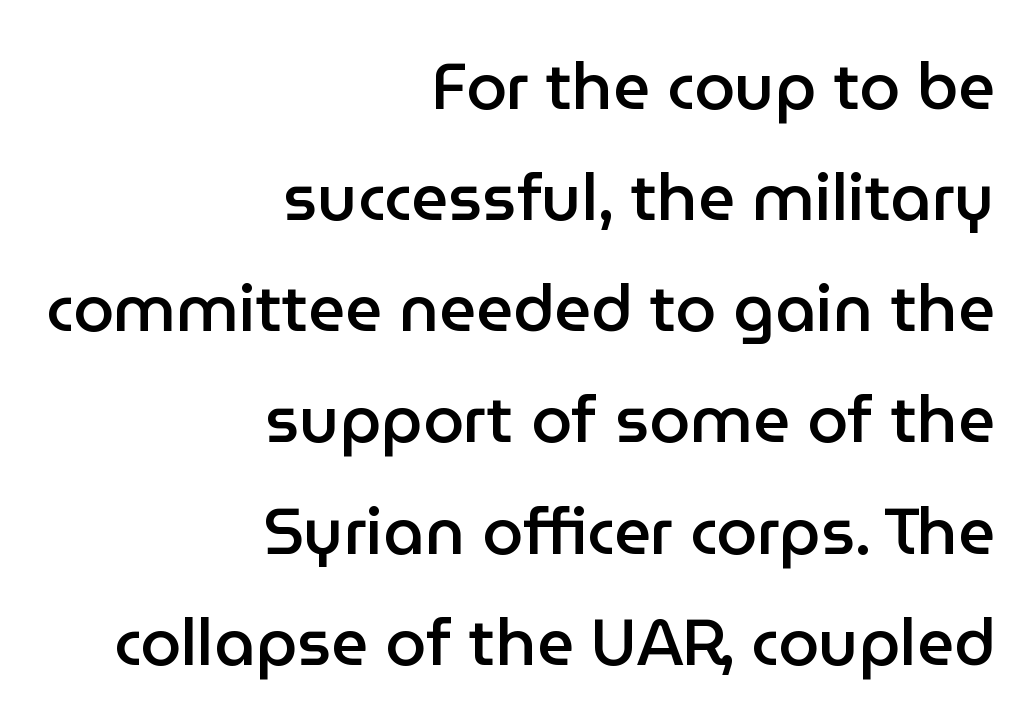
The image shows 65 px semibold sans-serif type, upright; set right-aligned, line spacing 1.71x, normal letter spacing, not underlined; low stroke contrast and a medium x-height.
